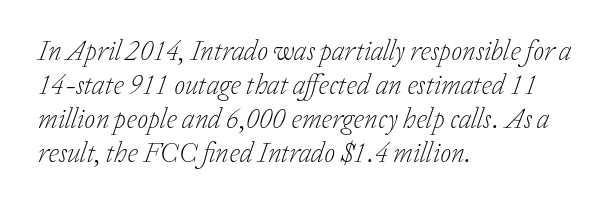
{"serif": "yes", "italic": "yes", "lean": "right", "slant_degrees": 20, "bold": "no", "weight": "light", "width": "normal", "stroke_contrast": "low", "x_height": "medium", "monospaced": "no", "underline": "no", "align": "left", "line_spacing_ratio": 1.22, "letter_spacing": "normal", "letter_spacing_em": 0.0, "glyph_px": 28}
